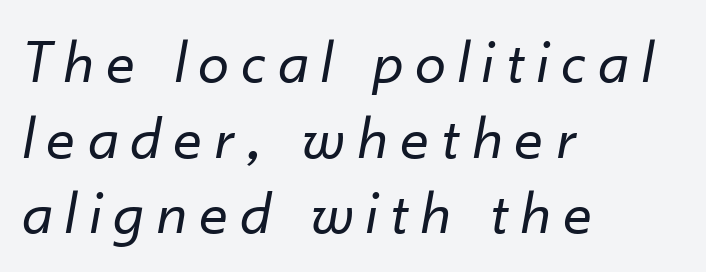
The image shows 62 px regular-weight type, italic (leaning right); set left-aligned, line spacing 1.22x, unusually wide letter spacing (+0.22 em), not underlined; low stroke contrast and a small x-height.
